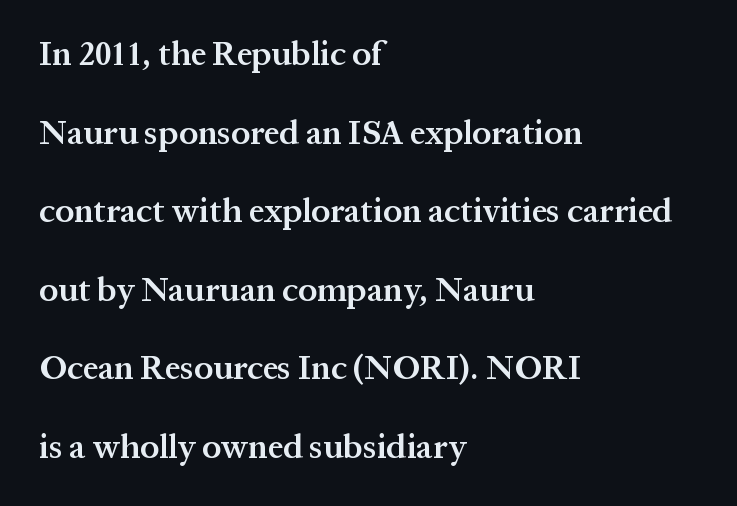
Q: Is the text bold? A: Semi-bold.
Q: Is the text italic (slanted)? A: No, it is upright.
Q: Is the typeface a serif or a sans-serif typeface? A: Serif.
Q: Is the text underlined? A: No.
Q: How is the paragraph aligned? A: Left-aligned.
Q: Is the spacing between letters normal or unusually wide? A: Normal.
Q: Is the spacing between lines tight, normal or loose? A: Loose.
Q: Width (condensed, normal, or wide)? A: Normal.
Q: Stroke contrast? A: Medium.
Q: x-height? A: Medium.
Q: Monospaced? A: No.
